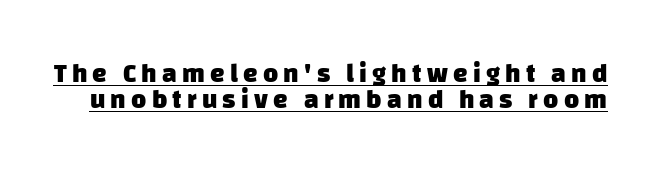
You can see a thin bar hugging the bottom of the glyphs. Does the weight exceed regular? Yes, all the way to bold. In terms of letterspacing, this is a distinctly airy, spread setting. Each new line begins almost immediately beneath the previous one.
